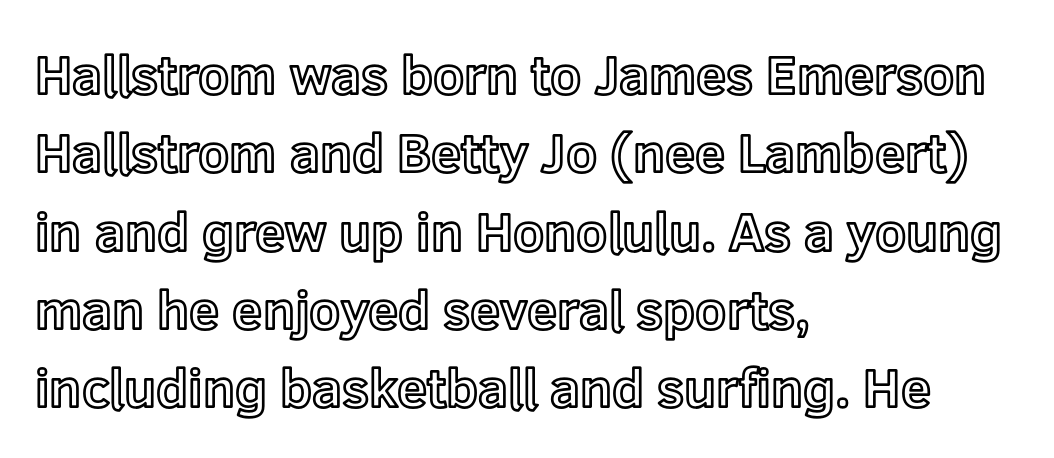
The image shows 54 px text type, upright; set left-aligned, normal line spacing (1.45x), normal letter spacing, not underlined; a medium x-height.
